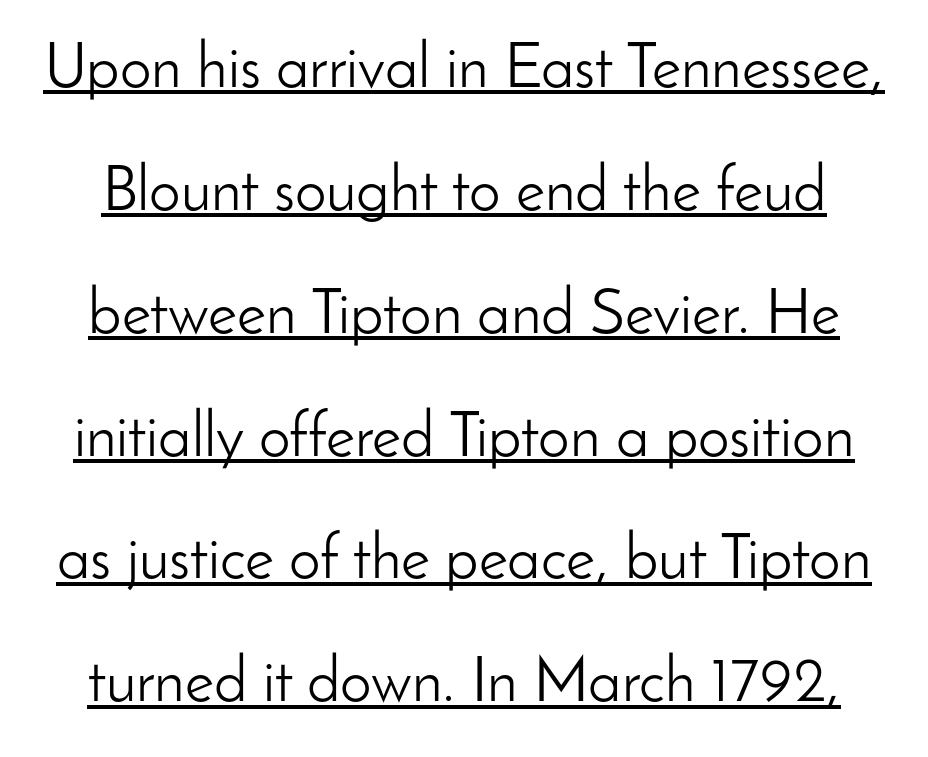
The image shows 63 px light sans-serif type, upright; set loose line spacing (1.95x), normal letter spacing, underlined; low stroke contrast and a small x-height.
